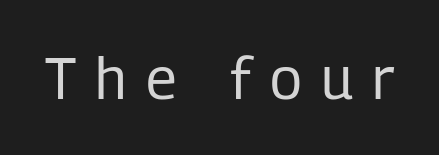
The image shows 58 px regular-weight, condensed sans-serif type, upright; set unusually wide letter spacing (+0.33 em), not underlined; low stroke contrast and a medium x-height.
